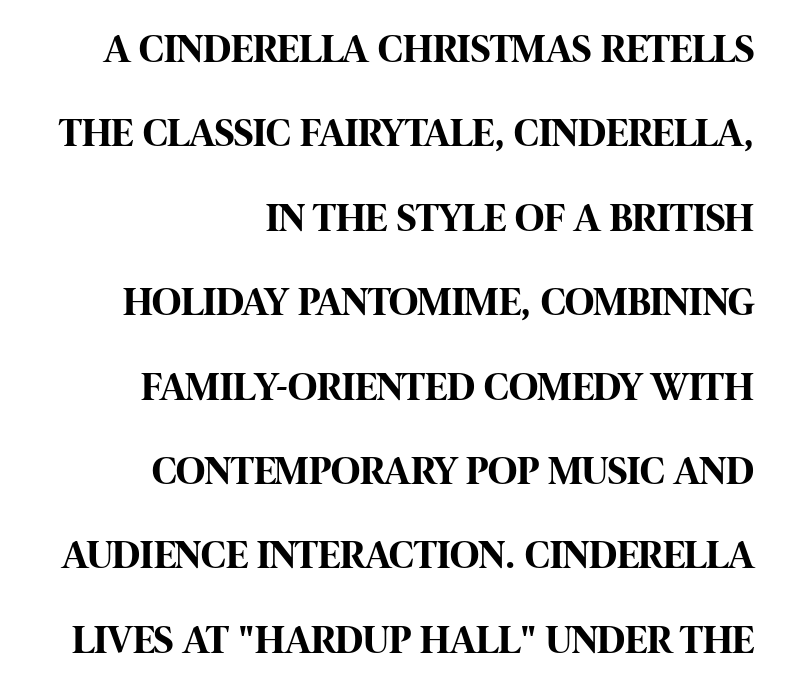
This sample uses a sans-serif face. The rendering uses natural spacing where letterforms have individual widths. The letterforms sit shoulder to shoulder at normal distance. In CSS terms this would be text-align: right. The space between consecutive lines is lavish.
